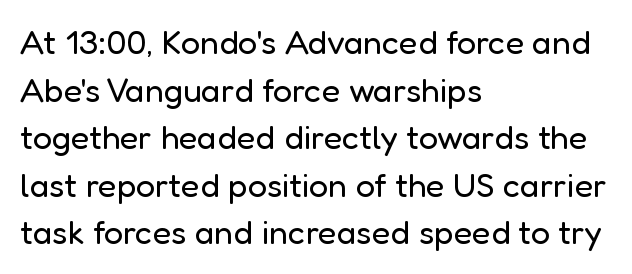
{"serif": "no", "italic": "no", "bold": "no", "weight": "regular", "width": "normal", "stroke_contrast": "low", "x_height": "medium", "monospaced": "no", "underline": "no", "align": "left", "line_spacing": "normal", "line_spacing_ratio": 1.4, "letter_spacing": "normal", "letter_spacing_em": 0.0, "glyph_px": 34}
